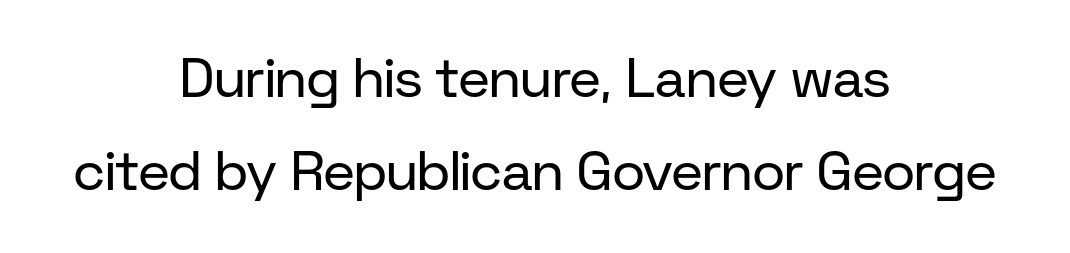
The image shows 55 px regular-weight sans-serif type, upright; set centered, normal line spacing (1.69x), normal letter spacing, not underlined; low stroke contrast and a medium x-height.
